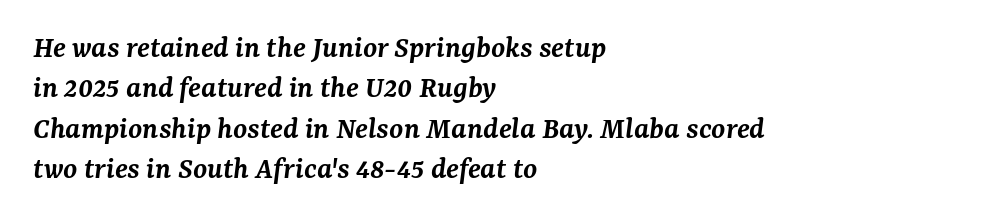
Where is the straight margin? On the left. The line texture is even and compact thanks to regular tracking. The string is rendered with underlining switched off. A serif font was chosen for this passage. The strokes are fattened partway — semibold, not bold. How would I describe the line gaps? Plain and ordinary.
